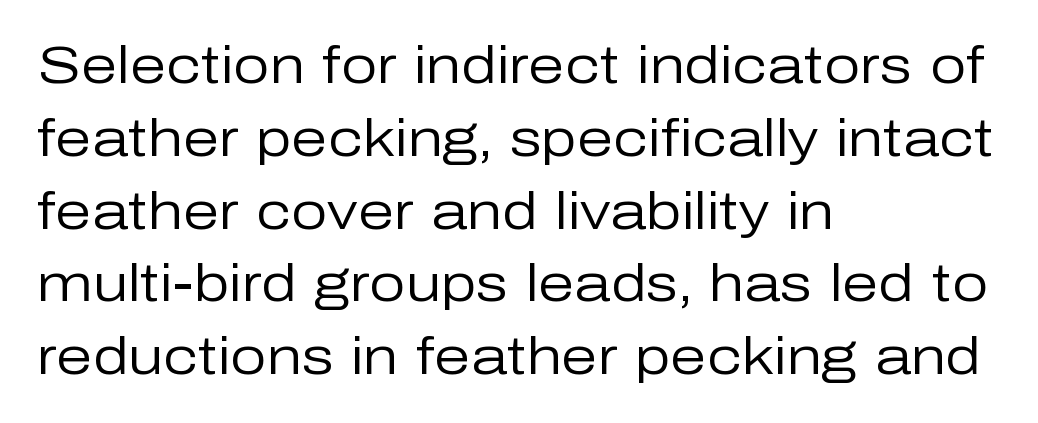
A roman cut, with each character standing at attention. Observe the ordinary spacing: letters are neighbours, not strangers. The letters advance in unequal steps, a hallmark of proportional type. These lines stack with their left ends in a neat column. Descender tails drop into unmarked territory.
